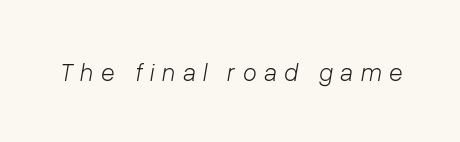
The image shows 25 px text type, italic (leaning right); set unusually wide letter spacing (+0.31 em), not underlined.
